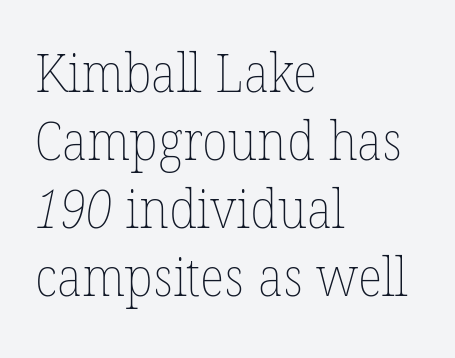
The image shows 53 px thin type; set left-aligned, normal line spacing (1.28x), normal letter spacing, not underlined; low stroke contrast and a medium x-height.
